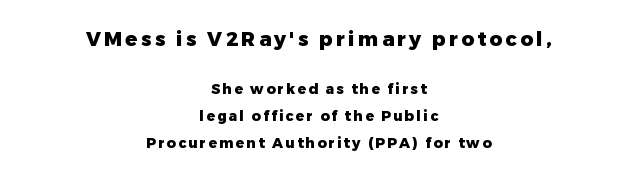
{"italic": "no", "bold": "yes", "underline": "no", "align": "center", "line_spacing": "loose", "line_spacing_ratio": 1.91, "larger_block": "first", "size_ratio": 1.43, "glyph_px": 20}
